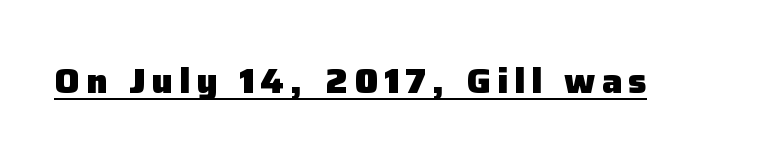
Q: Is the text bold? A: Yes.
Q: Is the text italic (slanted)? A: No, it is upright.
Q: Is the typeface a serif or a sans-serif typeface? A: Sans-serif.
Q: Is the text underlined? A: Yes.
Q: Width (condensed, normal, or wide)? A: Normal.
Q: Stroke contrast? A: Low.
Q: x-height? A: Medium.
Q: Monospaced? A: No.
